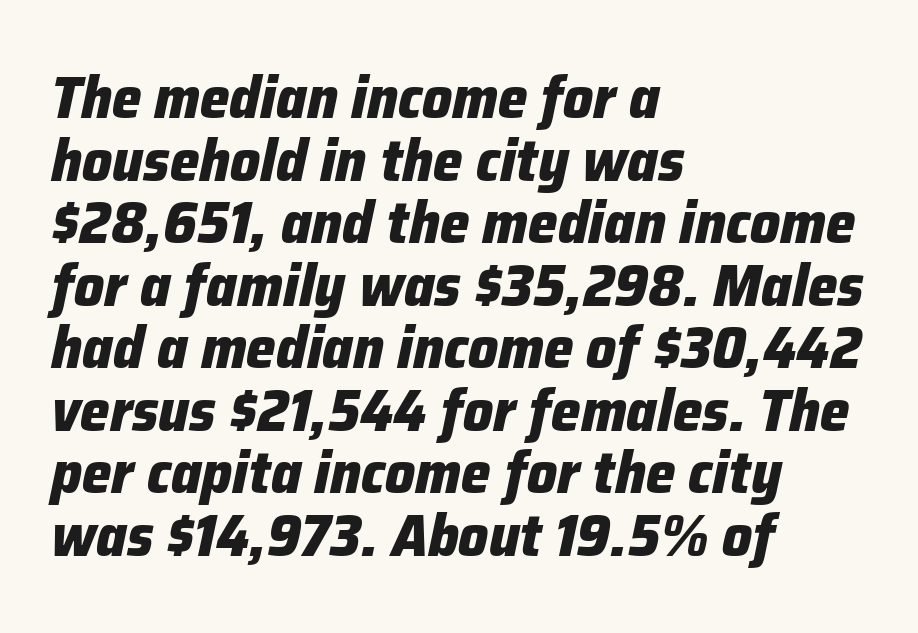
The image shows 59 px heavy type, italic (leaning right); set left-aligned, tight line spacing (1.06x), normal letter spacing, not underlined; low stroke contrast and a medium x-height.
